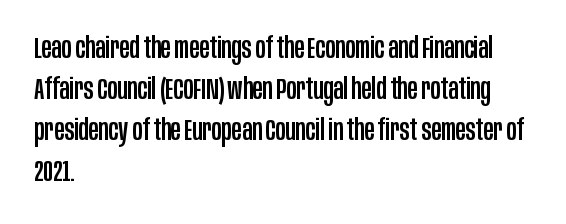
Proportional: the letters do not fall into vertical columns. Leftover space on each line is placed entirely after the last word. Beneath every word, the page is bare. The passage shown is typeset with a sans-serif family.
